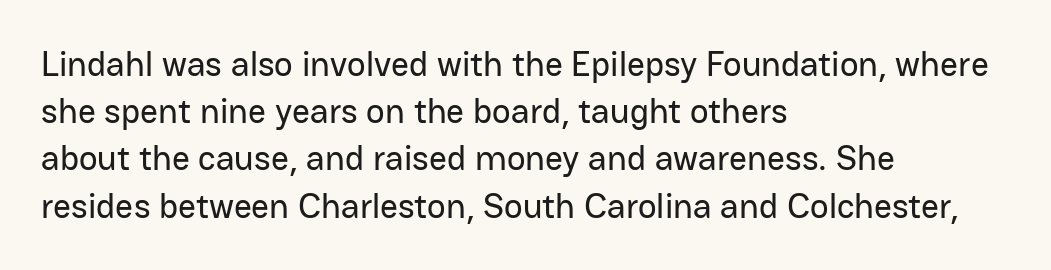
{"serif": "no", "italic": "no", "width": "normal", "stroke_contrast": "low", "x_height": "medium", "monospaced": "no", "underline": "no", "align": "left", "line_spacing": "normal", "line_spacing_ratio": 1.35, "letter_spacing": "normal", "letter_spacing_em": 0.0, "glyph_px": 35}
